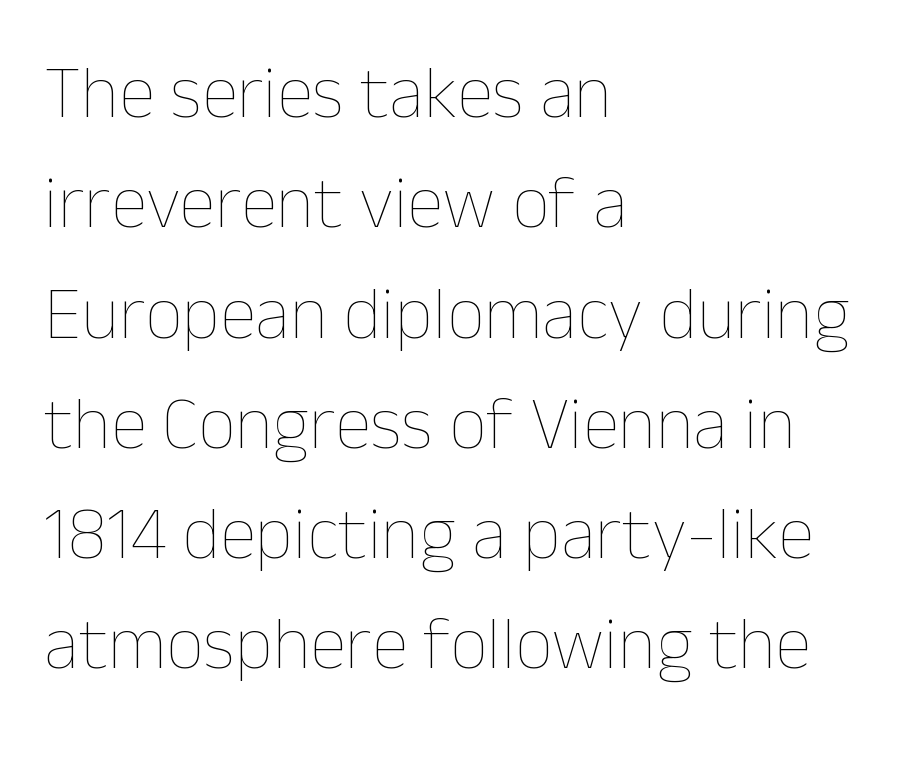
Is the type heavy? It reads as light-to-regular instead. Leading matches the norm, producing a regular column. A typesetter would mark this as roman, not italic. The paragraph has a hard left edge and a soft right edge.
